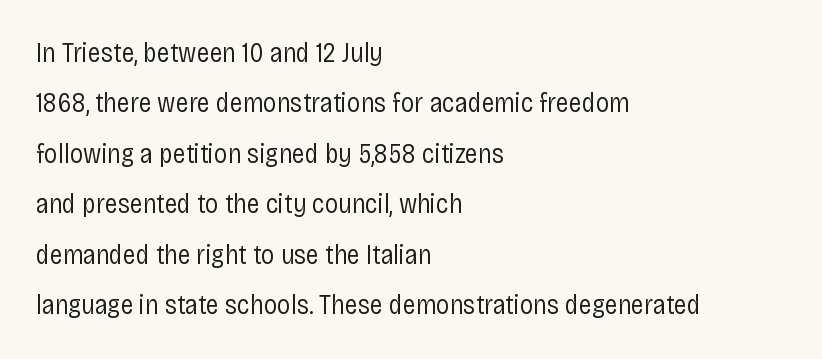
The face used here is rendered with its standard letterfit. Underline: absent. The compositor pushed each line to the left boundary. Tall strokes in this sample are plumb rather than angled.
